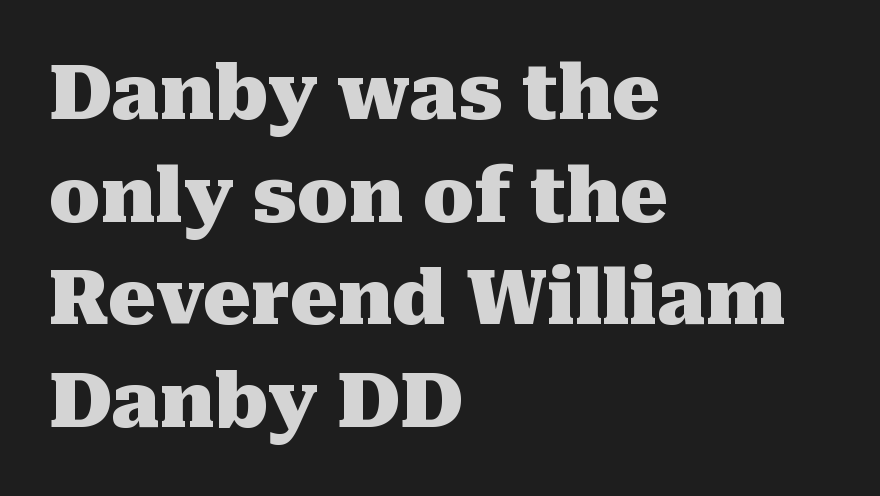
The sample has been set heavy, in full bold. This rendering uses left alignment, leaving the right contour irregular. The axis of the letterforms is exactly vertical. Varying glyph widths throughout — classic text-font behaviour. The strip under each line holds only bare page. To sum up the face: it has serifs.
